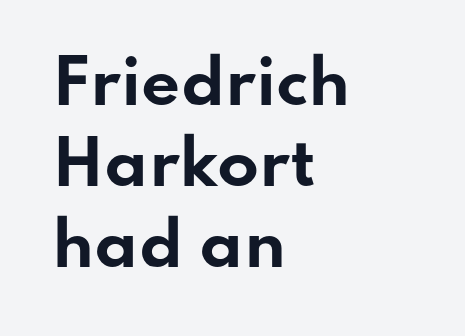
Leftover space on each line is placed entirely after the last word. Here the glyphs are tracked normally, forming tight word shapes. Honestly, there is no underline to notice here at all. If you measured baseline to baseline, you'd find a middling distance. The lettering stays uniformly vertical, giving the passage a roman look. Thick stems and heavy bowls — unmistakably bold.
